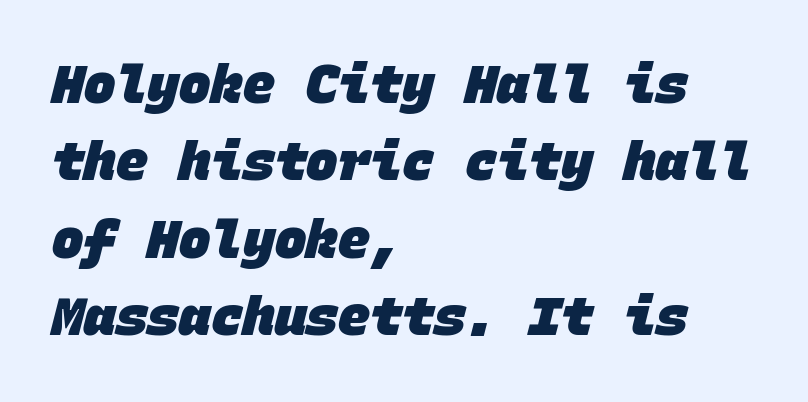
Q: Is the text bold? A: Yes.
Q: Is the typeface a serif or a sans-serif typeface? A: Sans-serif.
Q: Is the text underlined? A: No.
Q: How is the paragraph aligned? A: Left-aligned.
Q: Is the spacing between letters normal or unusually wide? A: Normal.
Q: Is the spacing between lines tight, normal or loose? A: Normal.
Q: Width (condensed, normal, or wide)? A: Normal.
Q: Stroke contrast? A: Low.
Q: x-height? A: Large.
Q: Monospaced? A: Yes.
